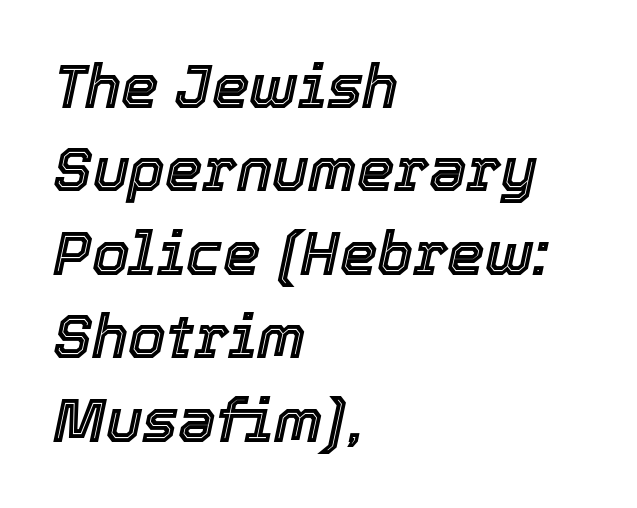
The image shows 60 px text type, italic (leaning right); set left-aligned, normal line spacing (1.39x), normal letter spacing, not underlined; a medium x-height.
